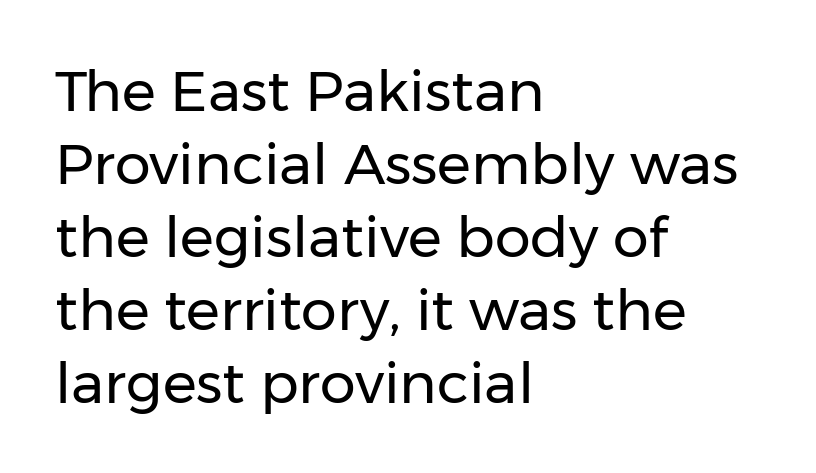
Q: Is the text bold? A: No.
Q: Is the text italic (slanted)? A: No, it is upright.
Q: Is the typeface a serif or a sans-serif typeface? A: Sans-serif.
Q: Is the text underlined? A: No.
Q: How is the paragraph aligned? A: Left-aligned.
Q: Is the spacing between letters normal or unusually wide? A: Normal.
Q: Is the spacing between lines tight, normal or loose? A: Normal.
Q: Width (condensed, normal, or wide)? A: Normal.
Q: Stroke contrast? A: Low.
Q: x-height? A: Medium.
Q: Monospaced? A: No.
